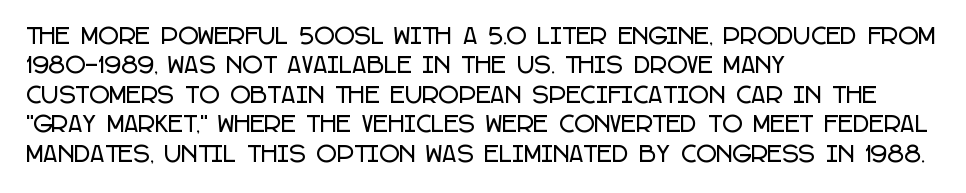
Reading down the block, your eye returns to a fixed left position each line. The type sits square on the baseline with zero lean. The space directly below the letters is spotless. Notice how descenders clear the ascenders below comfortably — that's standard leading. Each word holds together tightly as a unit, with standard inter-letter gaps.
